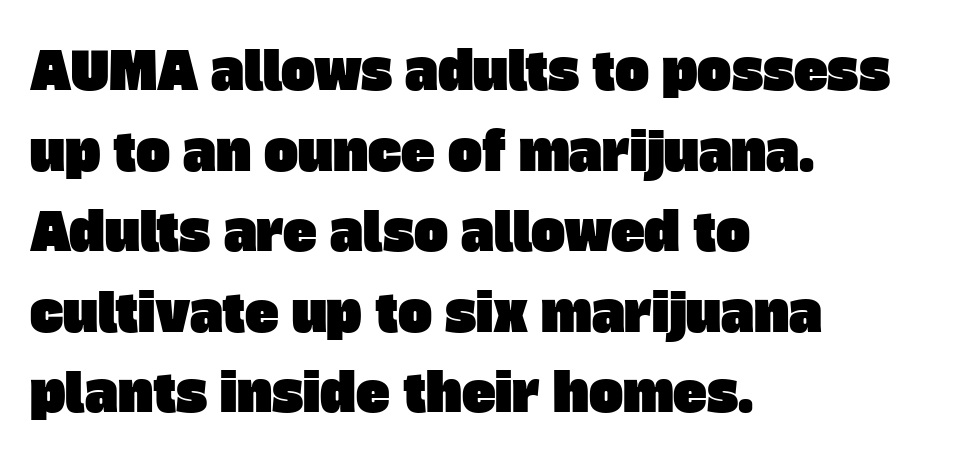
Typeset ragged right — the left edge is the straight one. The block of text has a typical density, with ordinary space between rows. Short note: letters normally spaced. Look at the bottom of the vertical strokes: they stop flat, with no serifs. The rendering uses natural spacing where letterforms have individual widths.
